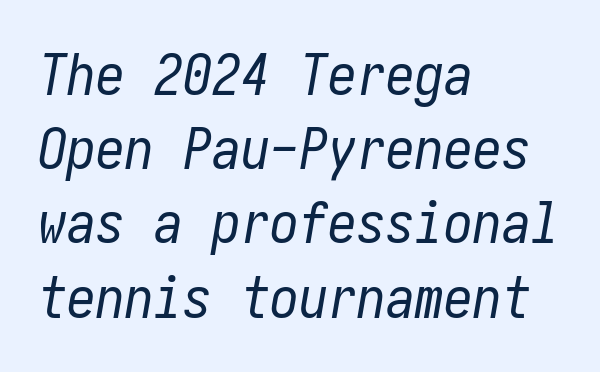
Glyph-to-glyph distance matches everyday printed text. A typesetter would call this leading conventional body-copy spacing. Underline: absent. Summary of weight: not heavy and not bold.
